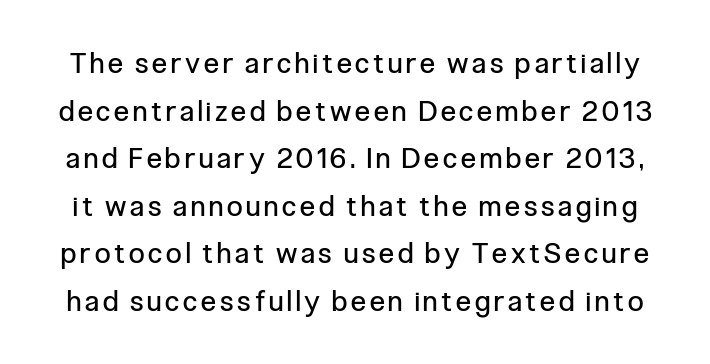
Interline gaps are of average width in this sample. This sample has the flowing, uneven cadence of proportional lettering. Ascenders rise straight up at ninety degrees. The space directly below the letters is spotless. The cut favours lightness, reaching ordinary text weight at its darkest. These lines are composed in type without serifs.
